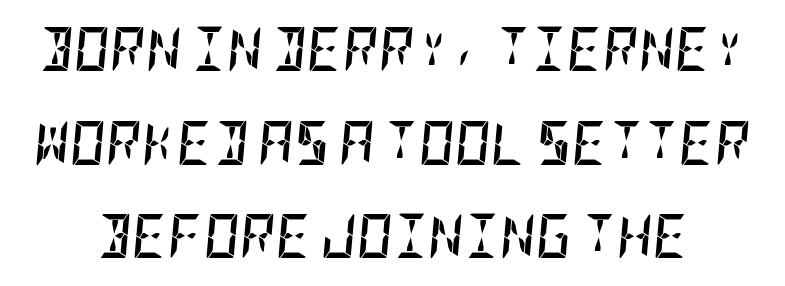
Q: Is the text bold? A: Yes.
Q: Is the text italic (slanted)? A: Yes, it leans right by about 5 degrees.
Q: Is the text underlined? A: No.
Q: Is the spacing between letters normal or unusually wide? A: Normal.
Q: Is the spacing between lines tight, normal or loose? A: Loose.
Q: Width (condensed, normal, or wide)? A: Condensed.
Q: Stroke contrast? A: Low.
Q: x-height? A: Large.
